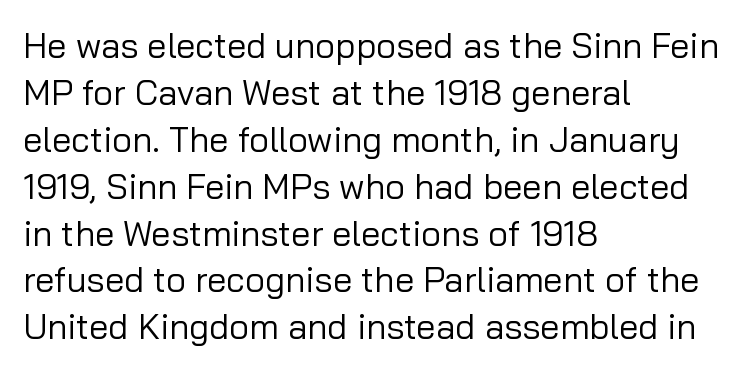
{"serif": "no", "italic": "no", "bold": "no", "weight": "regular", "width": "normal", "stroke_contrast": "low", "x_height": "medium", "monospaced": "no", "underline": "no", "align": "left", "line_spacing": "normal", "line_spacing_ratio": 1.34, "letter_spacing": "normal", "letter_spacing_em": 0.0, "glyph_px": 35}
